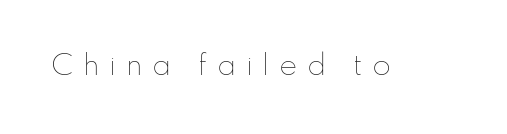
The image shows 27 px text type, upright; set unusually wide letter spacing (+0.36 em), not underlined.
